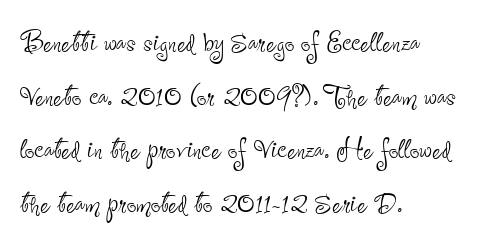
The image shows 34 px thin, condensed sans-serif type; set left-aligned, normal line spacing (1.58x), normal letter spacing, not underlined; low stroke contrast and a small x-height.
